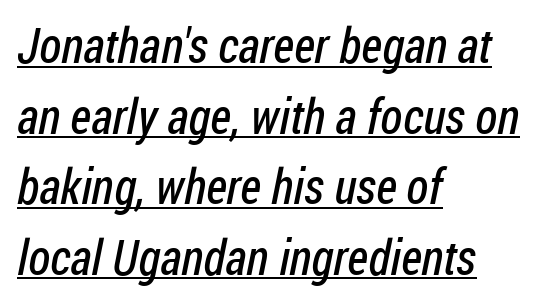
{"serif": "no", "bold": "no", "weight": "regular", "width": "condensed", "stroke_contrast": "low", "x_height": "medium", "monospaced": "no", "underline": "yes", "align": "left", "line_spacing": "normal", "line_spacing_ratio": 1.44, "letter_spacing": "normal", "letter_spacing_em": 0.0, "glyph_px": 49}
